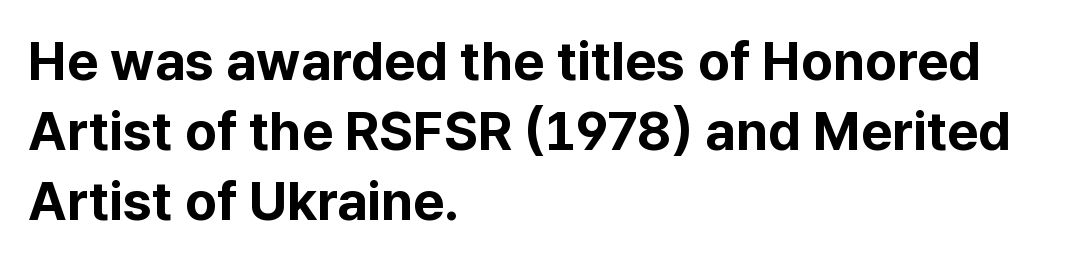
The image shows 54 px bold sans-serif type, upright; set left-aligned, normal line spacing (1.3x), normal letter spacing, not underlined; low stroke contrast and a medium x-height.
